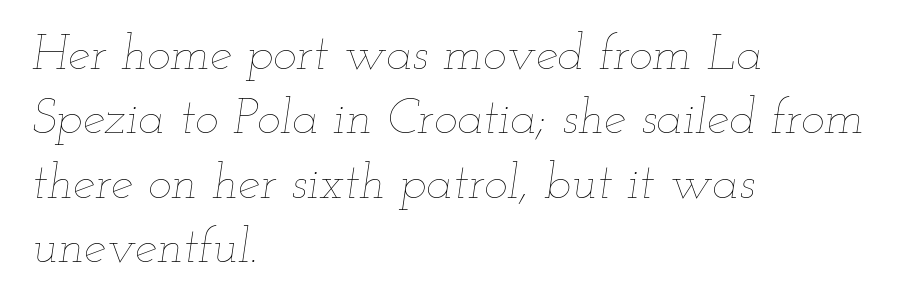
In CSS terms this would be text-align: left. Posture: slanted. Evenly set lines give the paragraph a standard silhouette. The passage shown has conventional tracking throughout.
